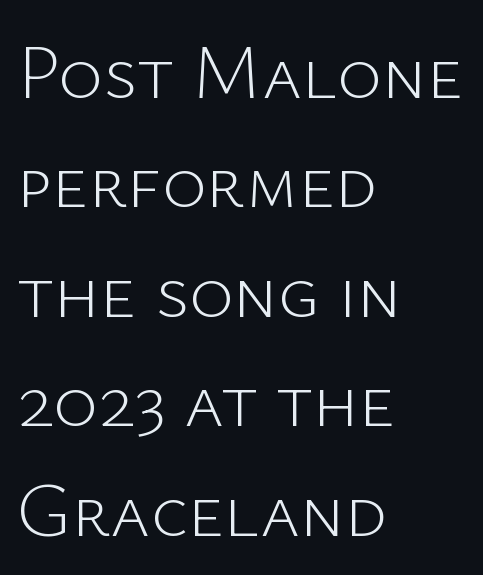
The image shows 76 px light sans-serif type, upright; set left-aligned, normal line spacing (1.44x), normal letter spacing, not underlined; low stroke contrast and a medium x-height.
